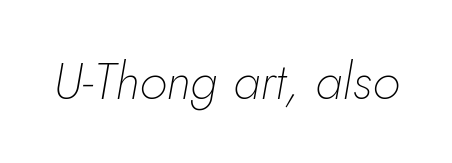
{"italic": "yes", "lean": "right", "slant_degrees": 5, "bold": "no", "weight": "thin", "width": "normal", "stroke_contrast": "low", "x_height": "small", "monospaced": "no", "underline": "no", "letter_spacing": "normal", "letter_spacing_em": 0.0, "glyph_px": 51}
